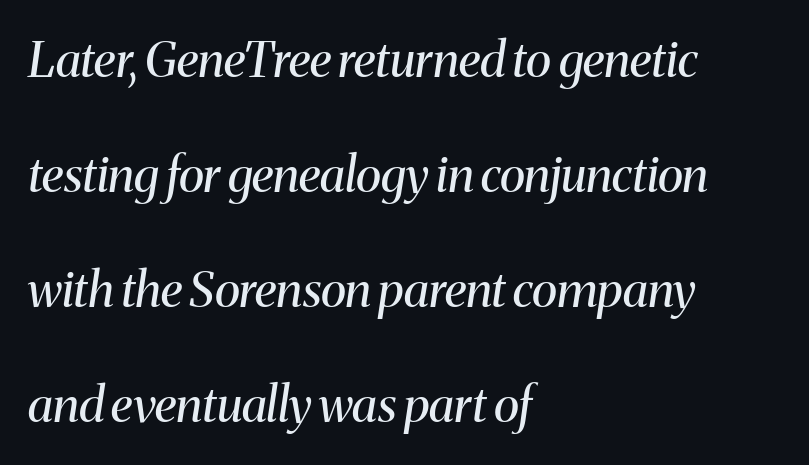
{"serif": "yes", "italic": "yes", "lean": "right", "slant_degrees": 8, "bold": "no", "weight": "regular", "width": "normal", "stroke_contrast": "medium", "x_height": "medium", "monospaced": "no", "underline": "no", "align": "left", "line_spacing": "loose", "line_spacing_ratio": 2.35, "letter_spacing": "normal", "letter_spacing_em": 0.0, "glyph_px": 49}
